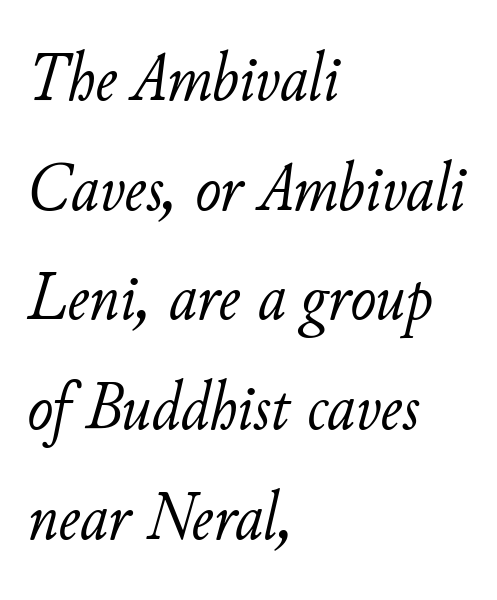
Q: Is the text bold? A: No.
Q: Is the text italic (slanted)? A: Yes, it leans right by about 11 degrees.
Q: Is the text underlined? A: No.
Q: How is the paragraph aligned? A: Left-aligned.
Q: Is the spacing between letters normal or unusually wide? A: Normal.
Q: Is the spacing between lines tight, normal or loose? A: Normal.
Q: Width (condensed, normal, or wide)? A: Normal.
Q: Stroke contrast? A: Low.
Q: x-height? A: Small.
Q: Monospaced? A: No.
